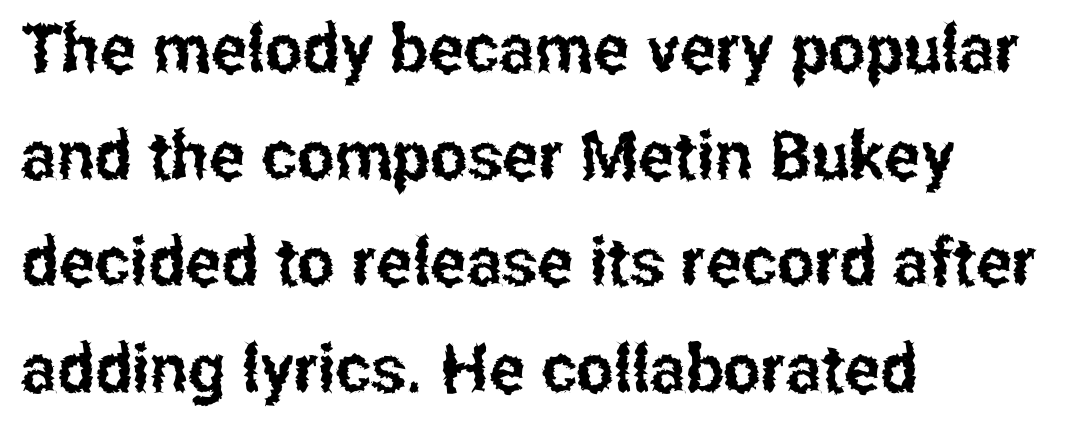
Proportional: the letters do not fall into vertical columns. Is the letter spacing exaggerated? No — it looks like the ordinary default. The typography opts for an upright posture over an oblique one. Layout note: lines flush left. Regarding leading, the lines here are spaced in the standard way.
